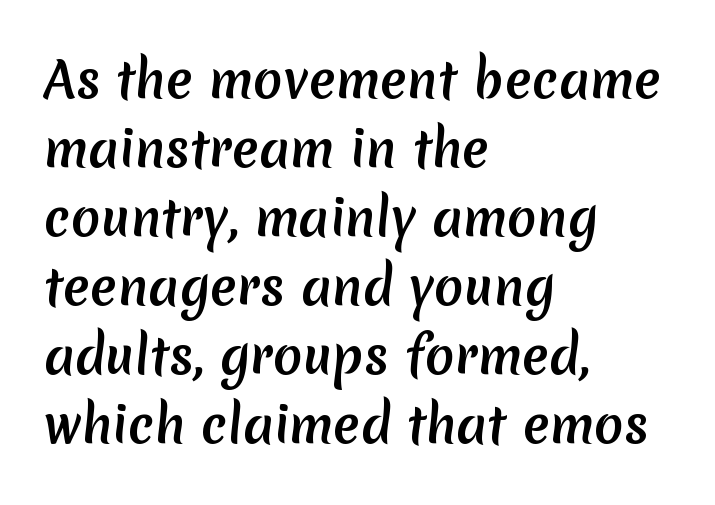
The image shows 49 px sans-serif type; set left-aligned, normal line spacing (1.41x), normal letter spacing, not underlined; medium stroke contrast and a medium x-height.
